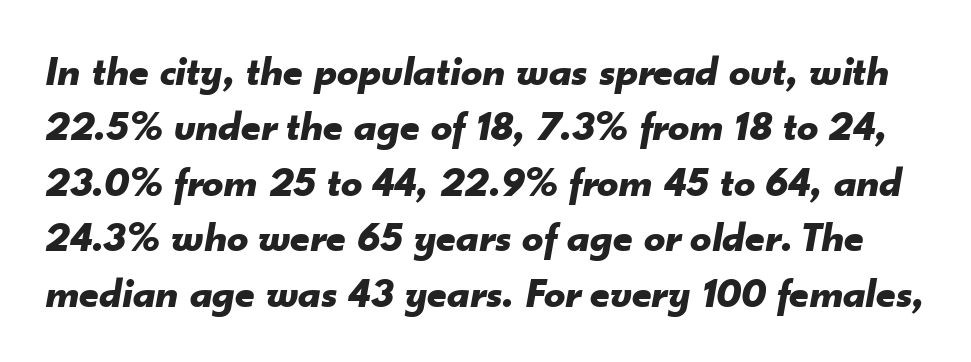
The typography opts for an oblique posture over an upright one. The rendering uses natural spacing where letterforms have individual widths. Students, note that the glyphs here touch the page at normal intervals. The space directly below the letters is spotless. Typesetter's note: full bold, strokes at maximum text heaviness.
